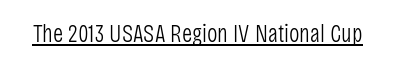
{"italic": "no", "bold": "no", "underline": "yes", "letter_spacing": "normal", "letter_spacing_em": 0.0, "glyph_px": 25}
